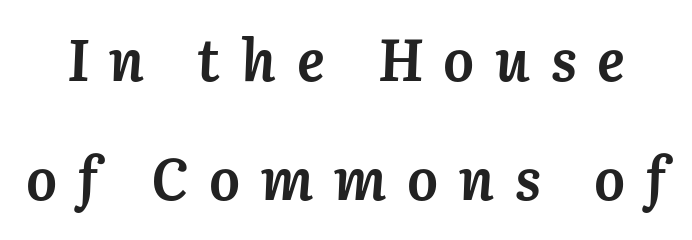
The image shows 58 px semibold type, italic (leaning right); set loose line spacing (2.05x), unusually wide letter spacing (+0.36 em), not underlined; medium stroke contrast and a medium x-height.
